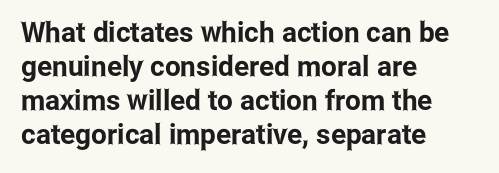
The image shows 28 px condensed sans-serif type, upright; set left-aligned, line spacing 1.22x, normal letter spacing, not underlined; low stroke contrast and a medium x-height.
